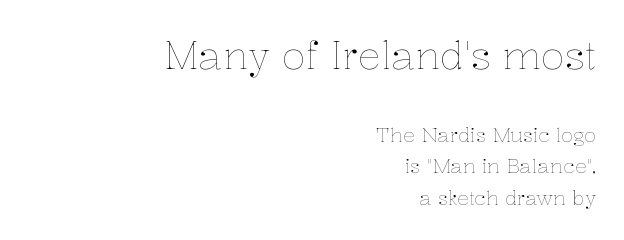
Q: Is the text bold? A: No.
Q: Is the text italic (slanted)? A: No, it is upright.
Q: Is the text underlined? A: No.
Q: How is the paragraph aligned? A: Right-aligned.
Q: Is the spacing between letters normal or unusually wide? A: Normal.
Q: Is the spacing between lines tight, normal or loose? A: Normal.
Q: Which block of text is set in a larger size, the first (top) or the second (bottom)? A: The first (top) one.
Q: Width (condensed, normal, or wide)? A: Normal.
Q: Stroke contrast? A: Low.
Q: x-height? A: Medium.
Q: Monospaced? A: No.
